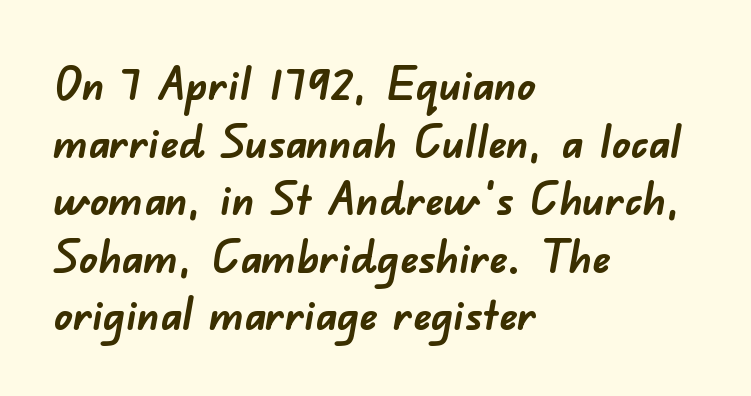
Nothing unusual about the tracking: characters are spaced as the font intends. Stroke thickness is high; the sample reads as a true bold. Casual observation: everything's shoved over to the left. Each new line begins a customary step beneath the previous one. Think of a printed novel: that variable character pitch is what you see here. The space beneath each line is pristine and unruled.
